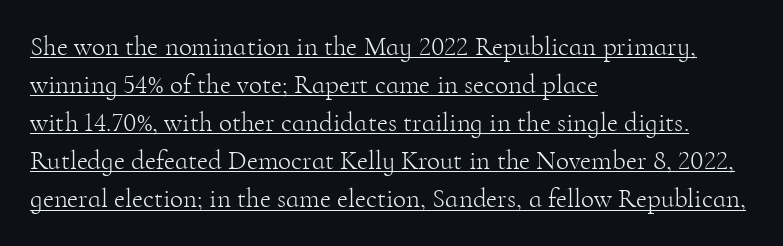
Q: Is the text bold? A: No.
Q: Is the text italic (slanted)? A: No, it is upright.
Q: Is the text underlined? A: Yes.
Q: How is the paragraph aligned? A: Left-aligned.
Q: Is the spacing between letters normal or unusually wide? A: Normal.
Q: Is the spacing between lines tight, normal or loose? A: Normal.
